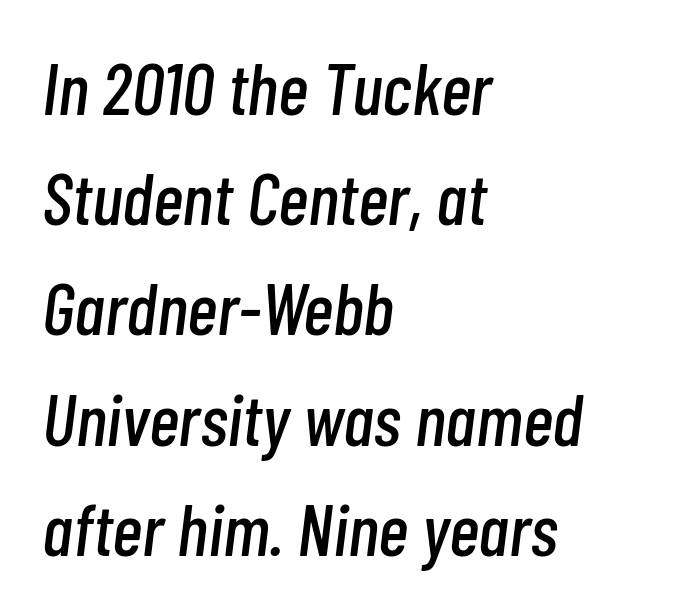
Q: Is the text italic (slanted)? A: Yes, it leans right by about 7 degrees.
Q: Is the text underlined? A: No.
Q: How is the paragraph aligned? A: Left-aligned.
Q: Is the spacing between letters normal or unusually wide? A: Normal.
Q: Is the spacing between lines tight, normal or loose? A: Normal.
Q: Width (condensed, normal, or wide)? A: Condensed.
Q: Stroke contrast? A: Low.
Q: x-height? A: Medium.
Q: Monospaced? A: No.
